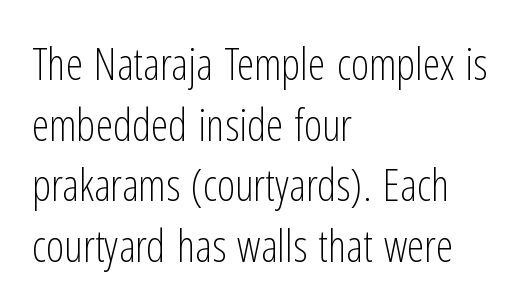
The image shows 44 px light, condensed sans-serif type, upright; set left-aligned, normal line spacing (1.38x), normal letter spacing, not underlined; low stroke contrast and a medium x-height.
